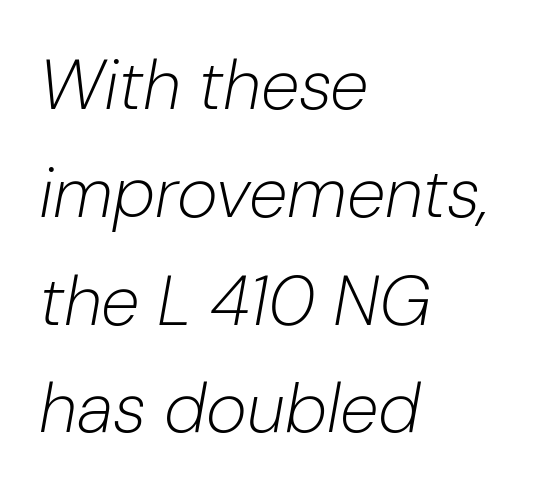
{"italic": "yes", "lean": "right", "slant_degrees": 10, "bold": "no", "weight": "light", "width": "normal", "stroke_contrast": "low", "x_height": "medium", "monospaced": "no", "underline": "no", "align": "left", "line_spacing": "normal", "line_spacing_ratio": 1.54, "letter_spacing": "normal", "letter_spacing_em": 0.0, "glyph_px": 70}
